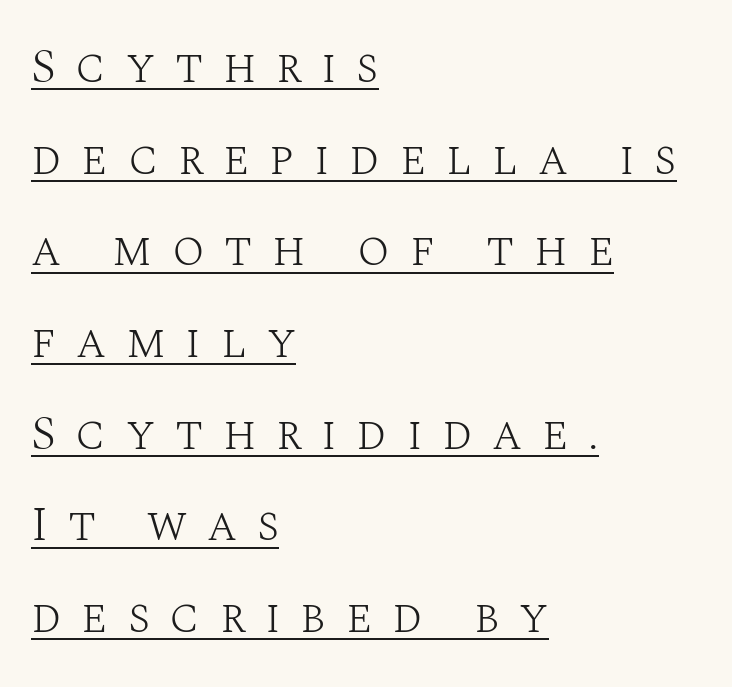
You could only call the tracking loose — the letters float apart. Summary of vertical rhythm: relaxed, with wide interline spacing. Descenders here cross a horizontal rule under the line. The passage shown is typeset with a serif family.
